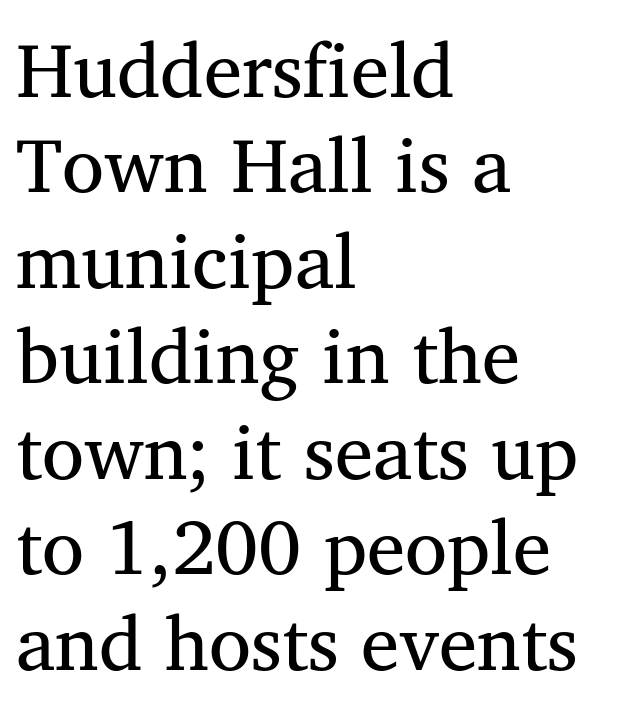
{"serif": "yes", "italic": "no", "bold": "no", "weight": "regular", "width": "normal", "stroke_contrast": "medium", "x_height": "medium", "monospaced": "no", "underline": "no", "align": "left", "line_spacing_ratio": 1.24, "letter_spacing": "normal", "letter_spacing_em": 0.0, "glyph_px": 77}
